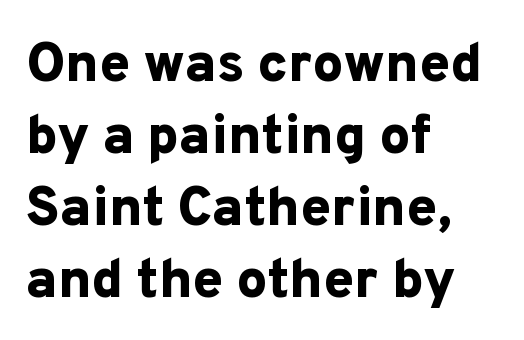
{"serif": "no", "italic": "no", "bold": "yes", "weight": "bold", "width": "normal", "stroke_contrast": "low", "x_height": "medium", "monospaced": "no", "underline": "no", "align": "left", "line_spacing": "normal", "line_spacing_ratio": 1.31, "letter_spacing": "normal", "letter_spacing_em": 0.0, "glyph_px": 55}
